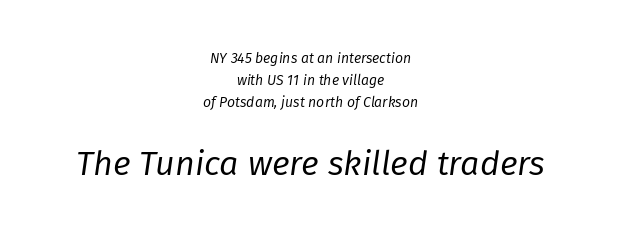
Q: Is the text bold? A: No.
Q: Is the text italic (slanted)? A: Yes, it leans right by about 8 degrees.
Q: Is the text underlined? A: No.
Q: How is the paragraph aligned? A: Centered.
Q: Is the spacing between letters normal or unusually wide? A: Normal.
Q: Is the spacing between lines tight, normal or loose? A: Normal.
Q: Which block of text is set in a larger size, the first (top) or the second (bottom)? A: The second (bottom) one.
Q: Width (condensed, normal, or wide)? A: Normal.
Q: Stroke contrast? A: Low.
Q: x-height? A: Medium.
Q: Monospaced? A: No.
